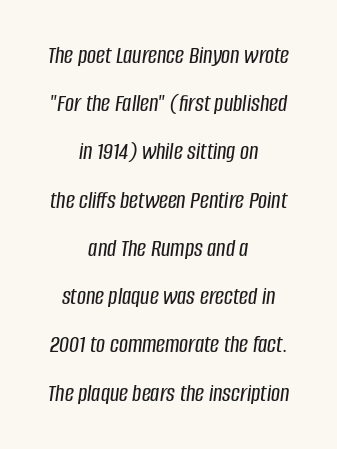
The image shows 25 px text type, italic (leaning right); set centered, loose line spacing (1.93x), normal letter spacing, not underlined.
